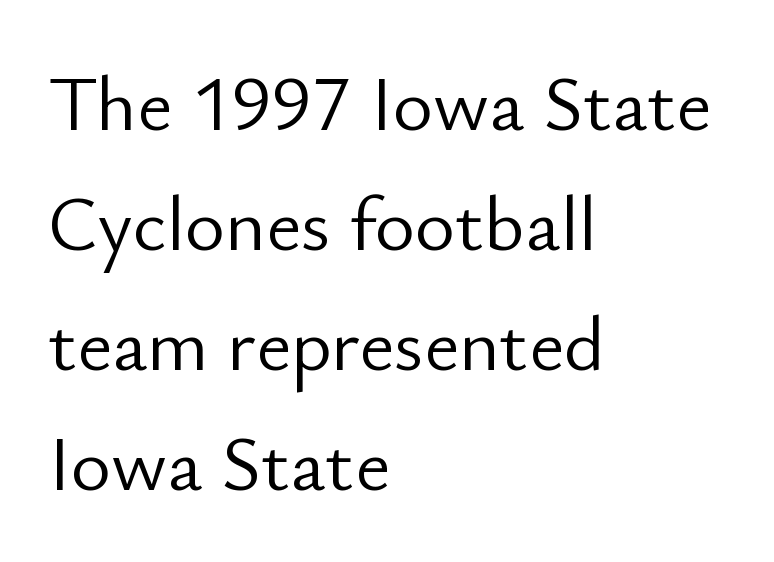
Leading: standard. The face used here is a sans, in the tradition of grotesques and geometrics. The letters stand upright; this is a roman face. These lines stack with their left ends in a neat column. Is the letter spacing exaggerated? No — it looks like the ordinary default.
